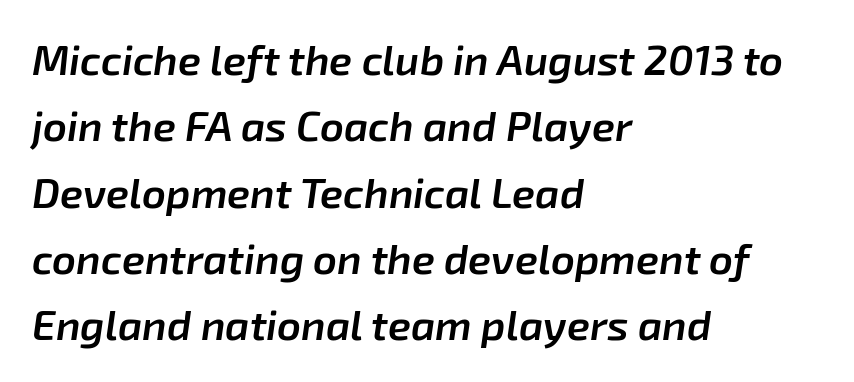
The image shows 42 px semibold type, italic (leaning right); set left-aligned, normal line spacing (1.58x), normal letter spacing, not underlined; low stroke contrast and a medium x-height.
